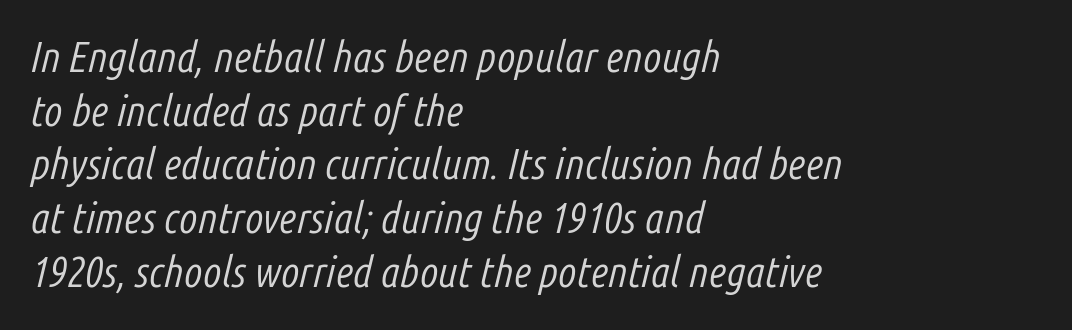
{"italic": "yes", "lean": "right", "slant_degrees": 14, "bold": "no", "weight": "light", "width": "condensed", "stroke_contrast": "low", "x_height": "medium", "monospaced": "no", "underline": "no", "align": "left", "line_spacing": "normal", "line_spacing_ratio": 1.25, "letter_spacing": "normal", "letter_spacing_em": 0.0, "glyph_px": 43}
